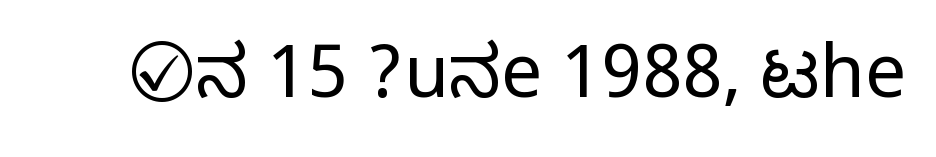
Q: Is the text italic (slanted)? A: No, it is upright.
Q: Is the typeface a serif or a sans-serif typeface? A: Sans-serif.
Q: Is the text underlined? A: No.
Q: Is the spacing between letters normal or unusually wide? A: Normal.
Q: Width (condensed, normal, or wide)? A: Condensed.
Q: Stroke contrast? A: Medium.
Q: Monospaced? A: No.
